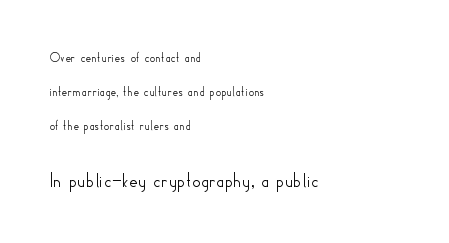
Q: Is the text italic (slanted)? A: No, it is upright.
Q: Is the text underlined? A: No.
Q: How is the paragraph aligned? A: Left-aligned.
Q: Is the spacing between letters normal or unusually wide? A: Normal.
Q: Is the spacing between lines tight, normal or loose? A: Loose.
Q: Which block of text is set in a larger size, the first (top) or the second (bottom)? A: The second (bottom) one.
